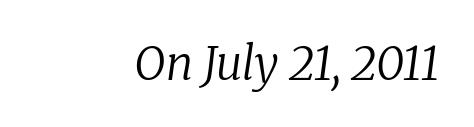
The image shows 46 px regular-weight serif type, italic (leaning right); set normal letter spacing, not underlined; low stroke contrast and a medium x-height.
